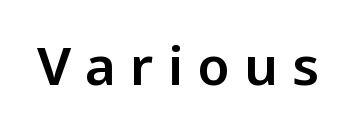
The image shows 53 px sans-serif type, upright; set unusually wide letter spacing (+0.27 em), not underlined; low stroke contrast and a medium x-height.
